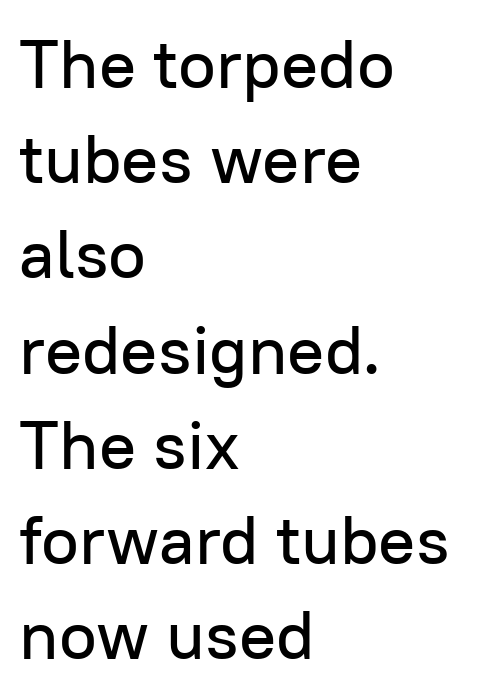
The image shows 69 px sans-serif type, upright; set left-aligned, normal line spacing (1.38x), normal letter spacing, not underlined; low stroke contrast and a medium x-height.
